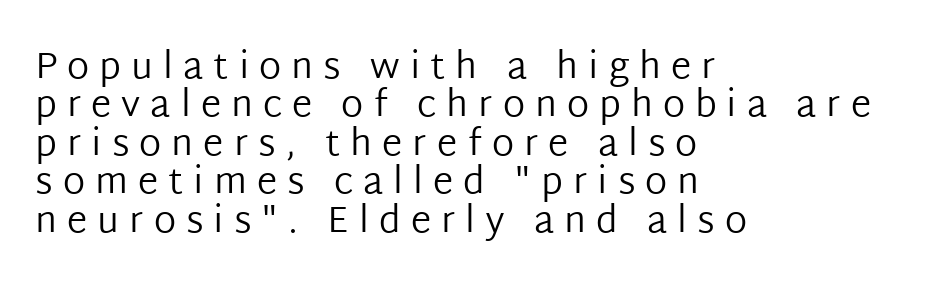
The image shows 37 px regular-weight sans-serif type, upright; set left-aligned, tight line spacing (1.04x), unusually wide letter spacing (+0.27 em), not underlined; low stroke contrast and a medium x-height.
